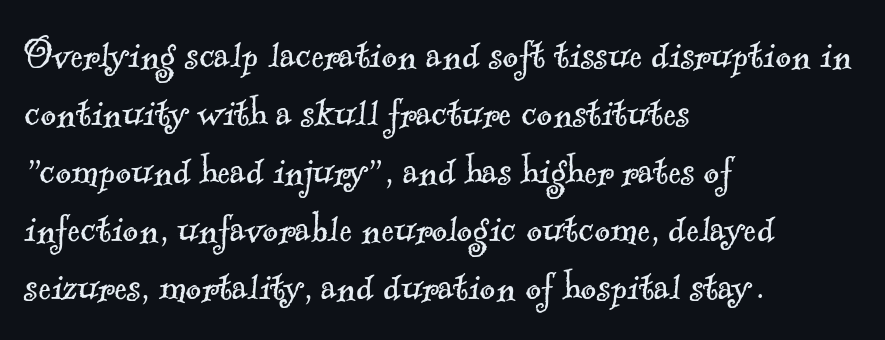
The image shows 48 px light serif type; set left-aligned, line spacing 1.21x, normal letter spacing, not underlined; a small x-height.
